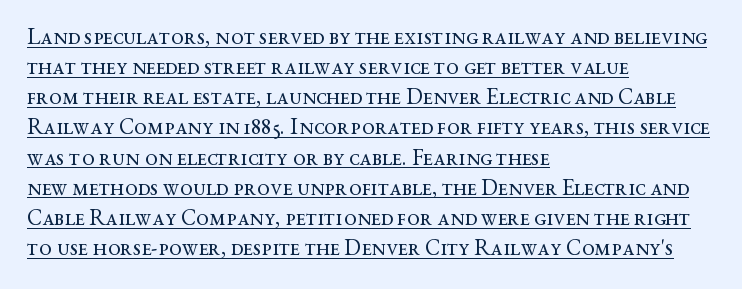
Stems and bowls with no extra thickness — not bold. Look at the tracking — it's just the regular setting, nothing added. What decoration does the sample have? An underline. No italicization has been applied; the sample stays upright. Reading down the column, the eye jumps a familiar distance to each next line. These lines stack with their left ends in a neat column.
